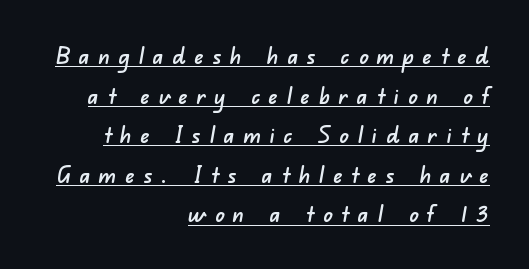
Look at the tracking — it's clearly loosened, letters drifting apart. The passage shown is underscored from start to finish. This sample is right-justified, so line beginnings fall wherever the words allow.
